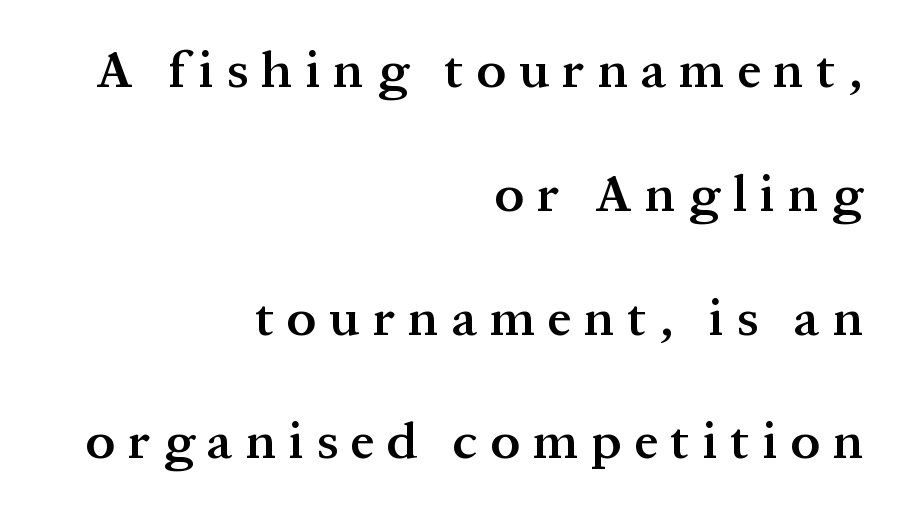
Q: Is the text bold? A: Semi-bold.
Q: Is the text italic (slanted)? A: No, it is upright.
Q: Is the typeface a serif or a sans-serif typeface? A: Serif.
Q: Is the text underlined? A: No.
Q: How is the paragraph aligned? A: Right-aligned.
Q: Is the spacing between letters normal or unusually wide? A: Unusually wide.
Q: Is the spacing between lines tight, normal or loose? A: Loose.
Q: Width (condensed, normal, or wide)? A: Normal.
Q: Stroke contrast? A: Medium.
Q: x-height? A: Medium.
Q: Monospaced? A: No.
